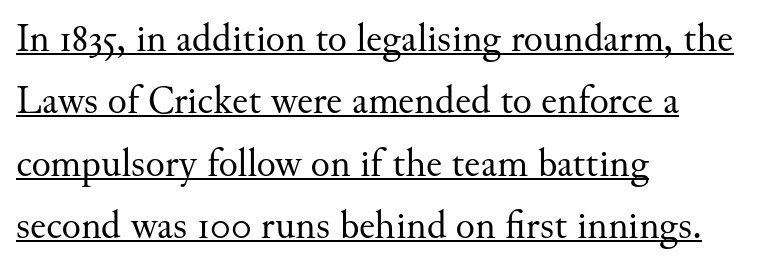
{"serif": "yes", "italic": "no", "bold": "no", "weight": "regular", "width": "normal", "stroke_contrast": "medium", "x_height": "small", "monospaced": "no", "underline": "yes", "align": "left", "line_spacing": "normal", "line_spacing_ratio": 1.56, "letter_spacing": "normal", "letter_spacing_em": 0.0, "glyph_px": 40}
